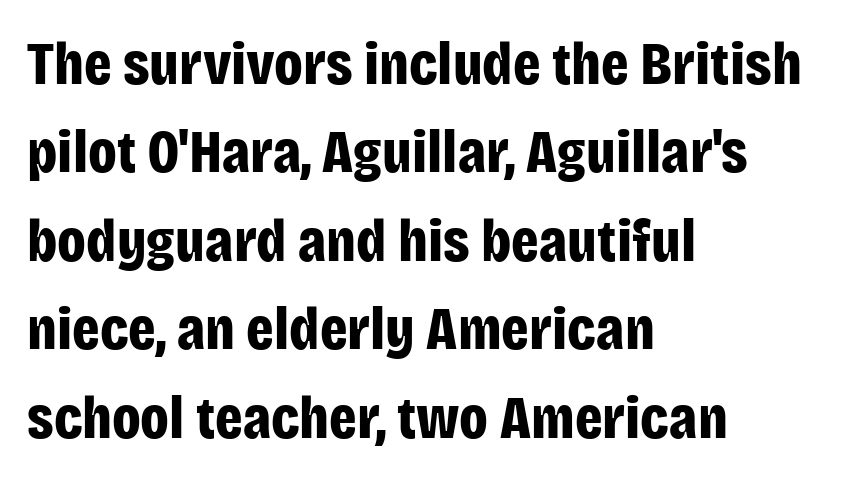
The image shows 61 px bold, condensed sans-serif type, upright; set left-aligned, normal line spacing (1.45x), normal letter spacing, not underlined; low stroke contrast and a large x-height.
